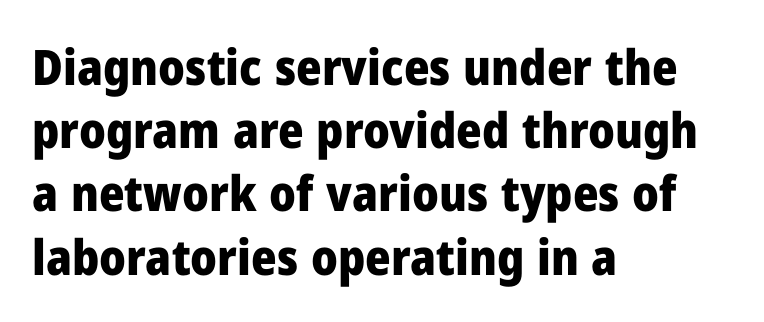
Q: Is the text bold? A: Yes.
Q: Is the text italic (slanted)? A: No, it is upright.
Q: Is the typeface a serif or a sans-serif typeface? A: Sans-serif.
Q: Is the text underlined? A: No.
Q: How is the paragraph aligned? A: Left-aligned.
Q: Is the spacing between letters normal or unusually wide? A: Normal.
Q: Is the spacing between lines tight, normal or loose? A: Normal.
Q: Width (condensed, normal, or wide)? A: Normal.
Q: Stroke contrast? A: Low.
Q: x-height? A: Medium.
Q: Monospaced? A: No.
